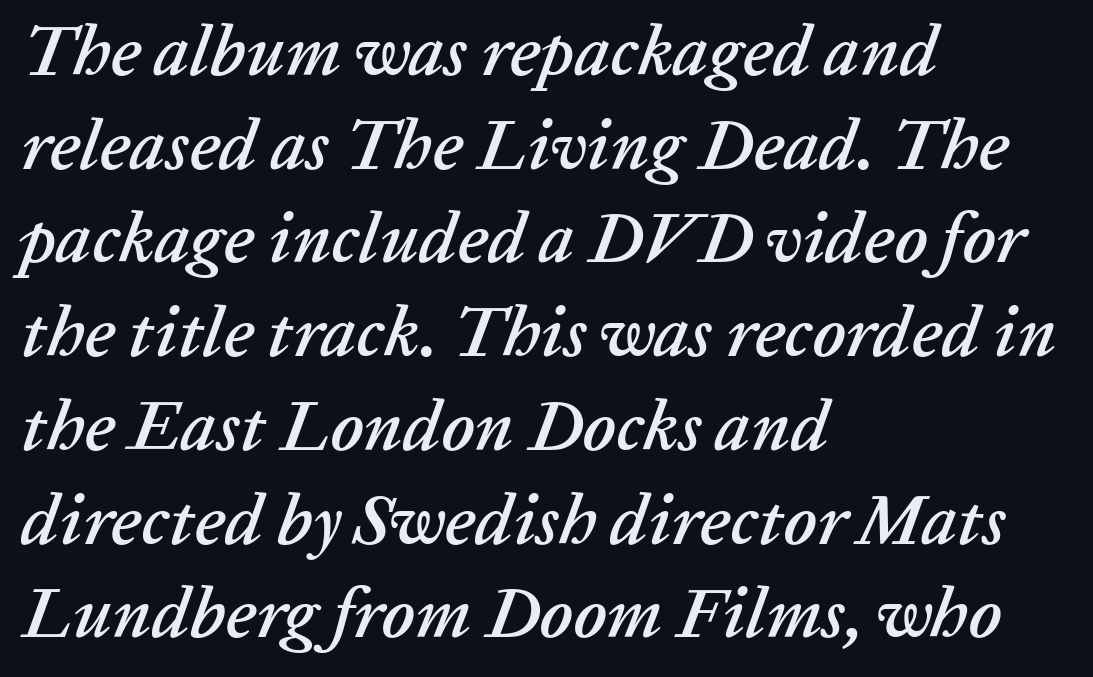
The image shows 71 px text type, italic (leaning right); set left-aligned, normal line spacing (1.32x), normal letter spacing, not underlined; low stroke contrast and a medium x-height.
